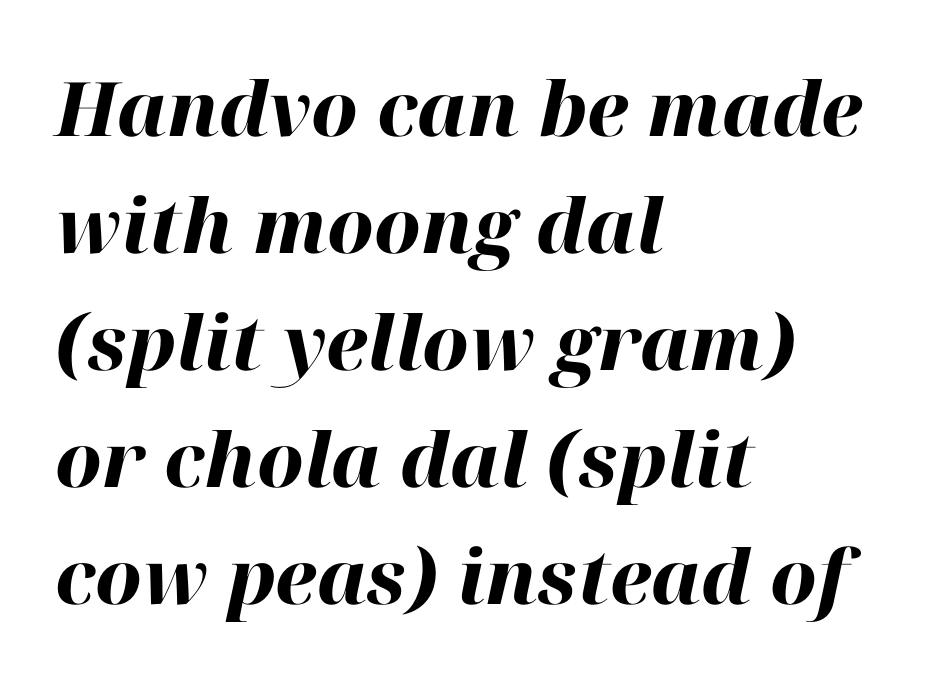
The image shows 75 px heavy type, italic (leaning right); set left-aligned, normal line spacing (1.56x), normal letter spacing, not underlined; high stroke contrast and a medium x-height.
